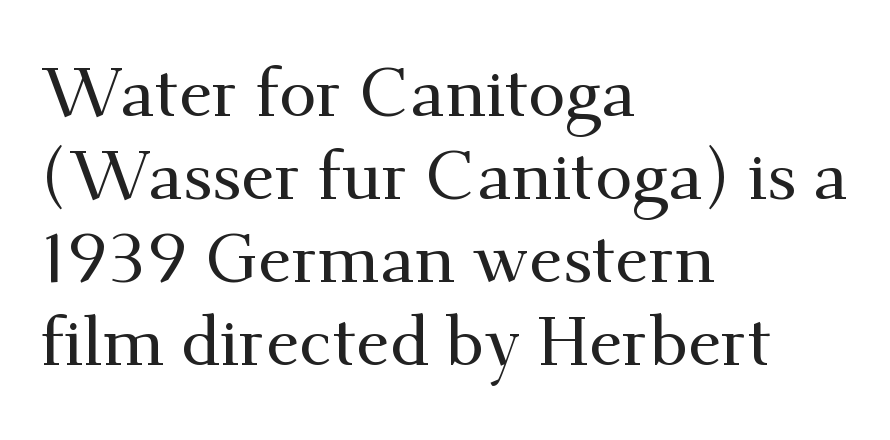
{"serif": "yes", "italic": "no", "width": "normal", "stroke_contrast": "medium", "x_height": "small", "monospaced": "no", "underline": "no", "align": "left", "line_spacing_ratio": 1.22, "letter_spacing": "normal", "letter_spacing_em": 0.0, "glyph_px": 68}
